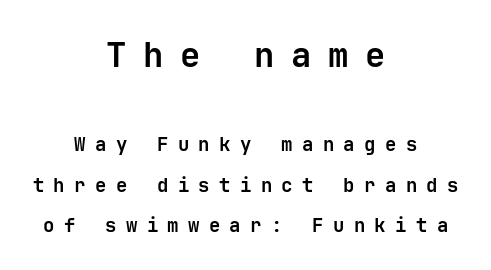
Letterform terminals end flat and unadorned throughout the passage. What stands out about the letter spacing? Its width — letters are far apart. Leftover space on each line is divided equally before and after the words. The upper block of text is set noticeably larger than the block beneath it.
